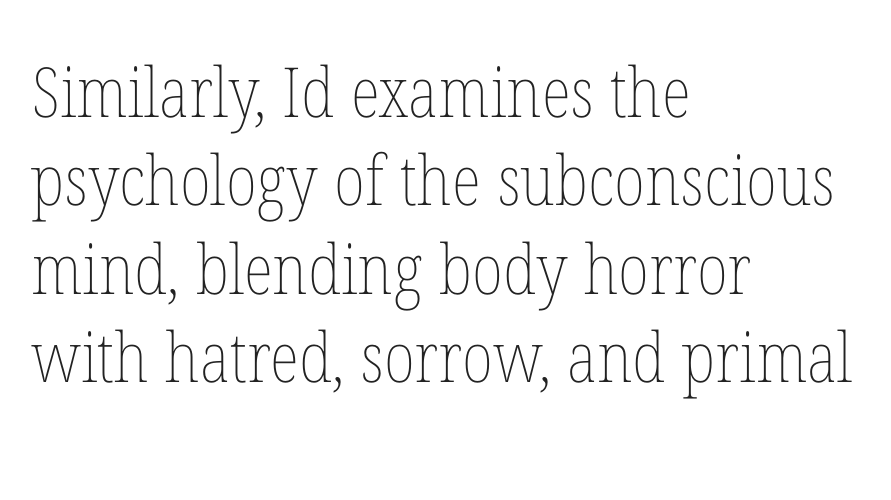
{"italic": "no", "bold": "no", "weight": "thin", "width": "condensed", "stroke_contrast": "low", "x_height": "medium", "monospaced": "no", "underline": "no", "align": "left", "line_spacing": "normal", "line_spacing_ratio": 1.28, "letter_spacing": "normal", "letter_spacing_em": 0.0, "glyph_px": 69}
